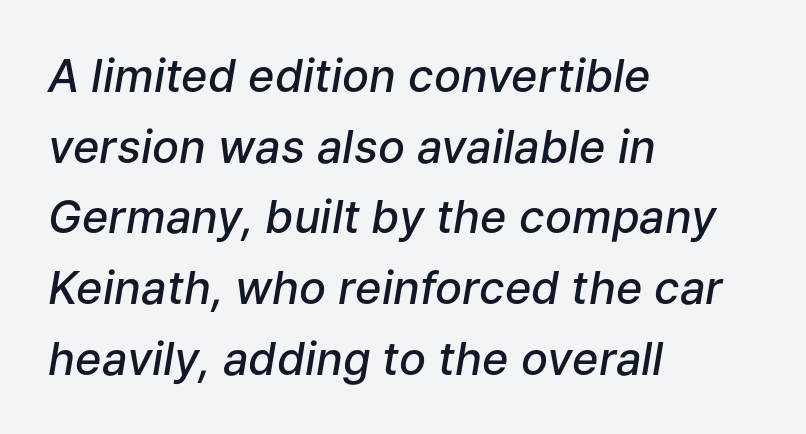
The image shows 45 px semibold type, italic (leaning right); set left-aligned, normal line spacing (1.57x), normal letter spacing, not underlined; low stroke contrast and a medium x-height.
